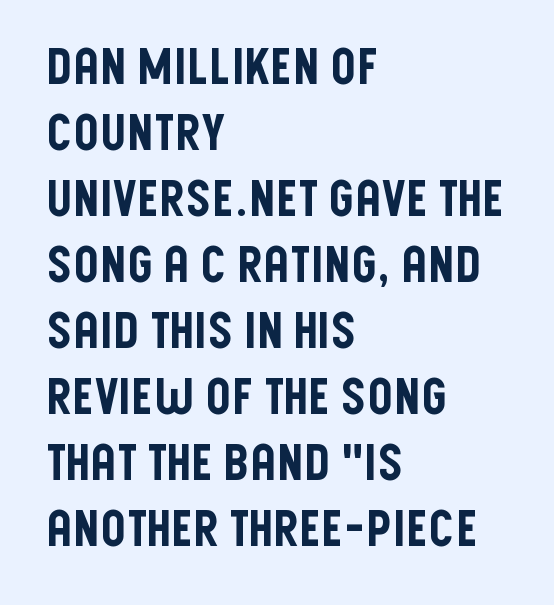
Q: Is the text italic (slanted)? A: No, it is upright.
Q: Is the typeface a serif or a sans-serif typeface? A: Sans-serif.
Q: Is the text underlined? A: No.
Q: How is the paragraph aligned? A: Left-aligned.
Q: Is the spacing between letters normal or unusually wide? A: Normal.
Q: Is the spacing between lines tight, normal or loose? A: Normal.
Q: Width (condensed, normal, or wide)? A: Condensed.
Q: Stroke contrast? A: Low.
Q: x-height? A: Large.
Q: Monospaced? A: No.
